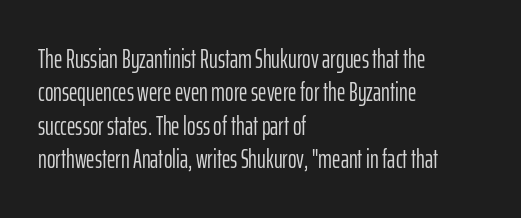
The image shows 26 px text type, upright; set left-aligned, normal line spacing (1.28x), normal letter spacing, not underlined.
